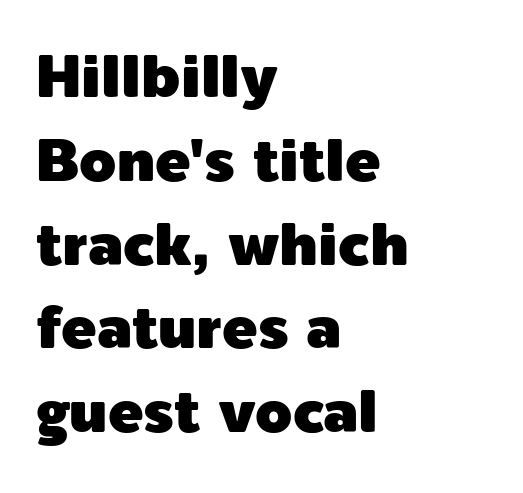
{"serif": "no", "italic": "no", "width": "normal", "x_height": "medium", "monospaced": "no", "underline": "no", "align": "left", "line_spacing": "normal", "line_spacing_ratio": 1.42, "letter_spacing": "normal", "letter_spacing_em": 0.0, "glyph_px": 59}
